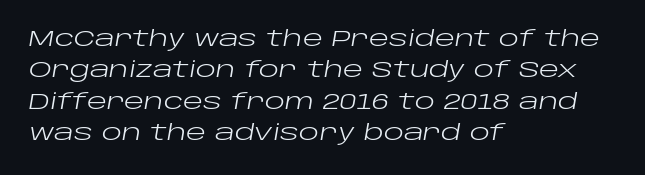
{"italic": "yes", "lean": "right", "slant_degrees": 10, "bold": "no", "underline": "no", "align": "left", "line_spacing": "normal", "line_spacing_ratio": 1.49, "letter_spacing": "normal", "letter_spacing_em": 0.0, "glyph_px": 21}
